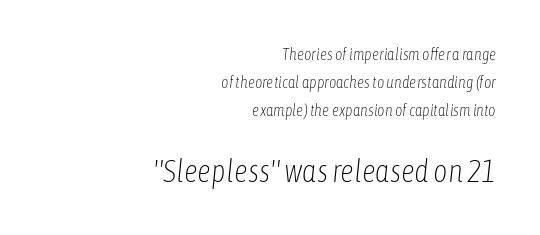
Style check: oblique. Top chunk: small. Bottom chunk: large. A clean baseline with only descenders dipping below it. Caption: face not bold, strokes unweighted. The letterforms sit shoulder to shoulder at normal distance.
